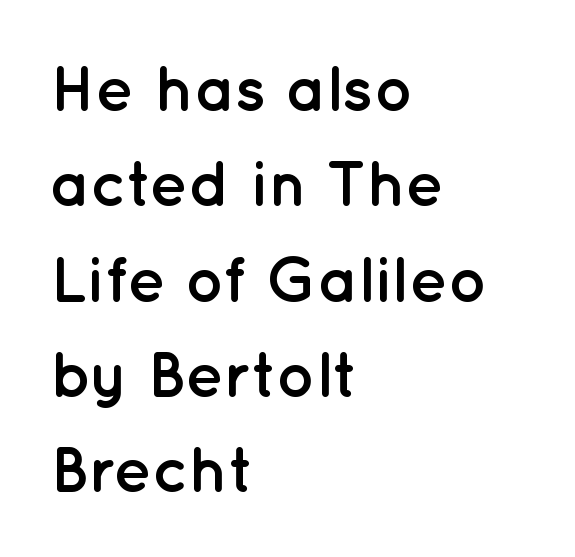
Q: Is the text bold? A: Yes.
Q: Is the text italic (slanted)? A: No, it is upright.
Q: Is the typeface a serif or a sans-serif typeface? A: Sans-serif.
Q: Is the text underlined? A: No.
Q: How is the paragraph aligned? A: Left-aligned.
Q: Is the spacing between letters normal or unusually wide? A: Normal.
Q: Is the spacing between lines tight, normal or loose? A: Normal.
Q: Width (condensed, normal, or wide)? A: Normal.
Q: Stroke contrast? A: Low.
Q: x-height? A: Medium.
Q: Monospaced? A: No.
